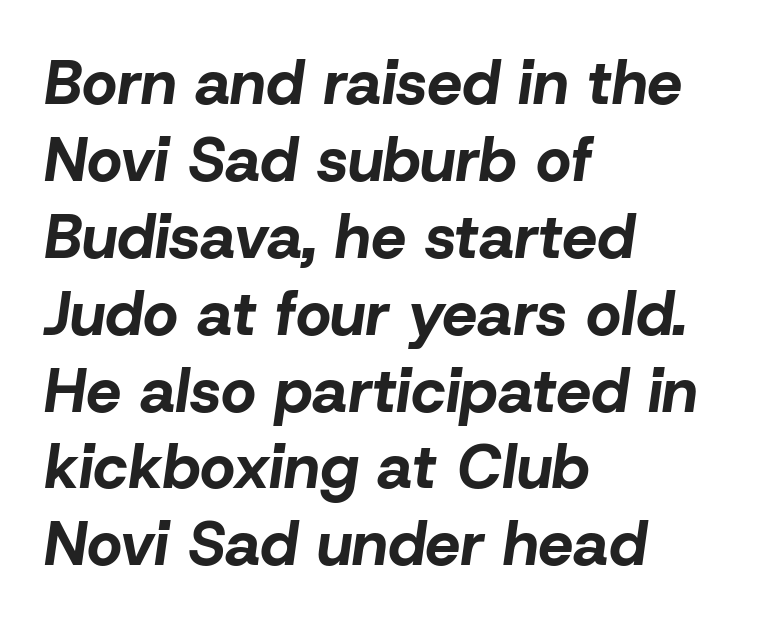
Q: Is the text bold? A: Yes.
Q: Is the text italic (slanted)? A: Yes, it leans right by about 8 degrees.
Q: Is the text underlined? A: No.
Q: How is the paragraph aligned? A: Left-aligned.
Q: Is the spacing between letters normal or unusually wide? A: Normal.
Q: Width (condensed, normal, or wide)? A: Normal.
Q: Stroke contrast? A: Low.
Q: x-height? A: Medium.
Q: Monospaced? A: No.
